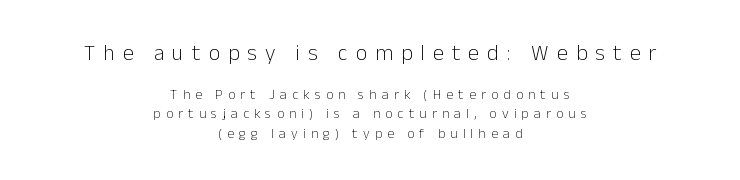
The image shows 22 px text type, upright; set centered, normal line spacing (1.41x), unusually wide letter spacing (+0.37 em), not underlined; the first (top) block is 1.57x larger.
